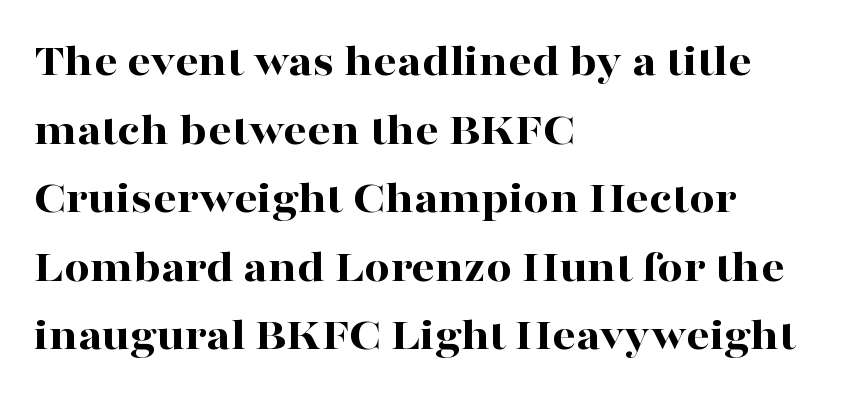
It's the straight-up-and-down kind of type. Typographic density is high because the face is bold. What stands out about the letter spacing? Nothing — it is the standard amount. Just letters on the line, the space beneath them empty.
